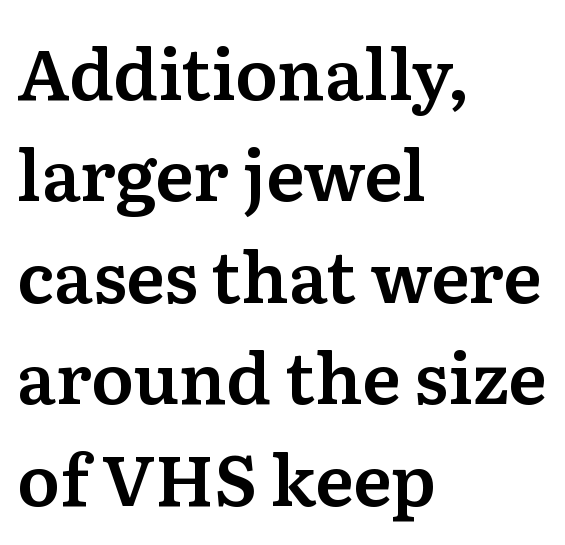
{"serif": "yes", "italic": "no", "width": "normal", "stroke_contrast": "medium", "x_height": "medium", "monospaced": "no", "underline": "no", "align": "left", "line_spacing": "normal", "line_spacing_ratio": 1.45, "letter_spacing": "normal", "letter_spacing_em": 0.0, "glyph_px": 70}
